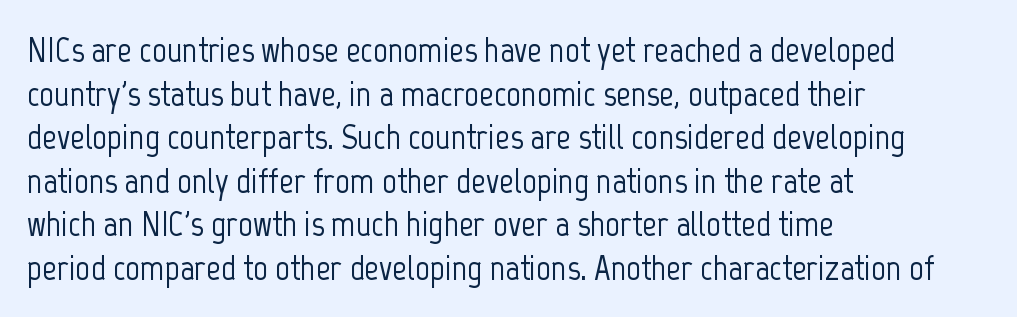
The image shows 36 px condensed sans-serif type, upright; set left-aligned, line spacing 1.21x, normal letter spacing, not underlined; low stroke contrast and a medium x-height.
